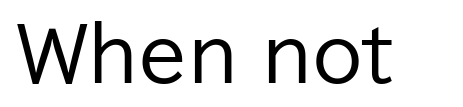
Compared with a typical body face, this is equally light or lighter still. This sample has the flowing, uneven cadence of proportional lettering. No italicization has been applied; the sample stays upright. Letterform terminals end flat and unadorned throughout the passage. The foot of each line stays bare and open.
